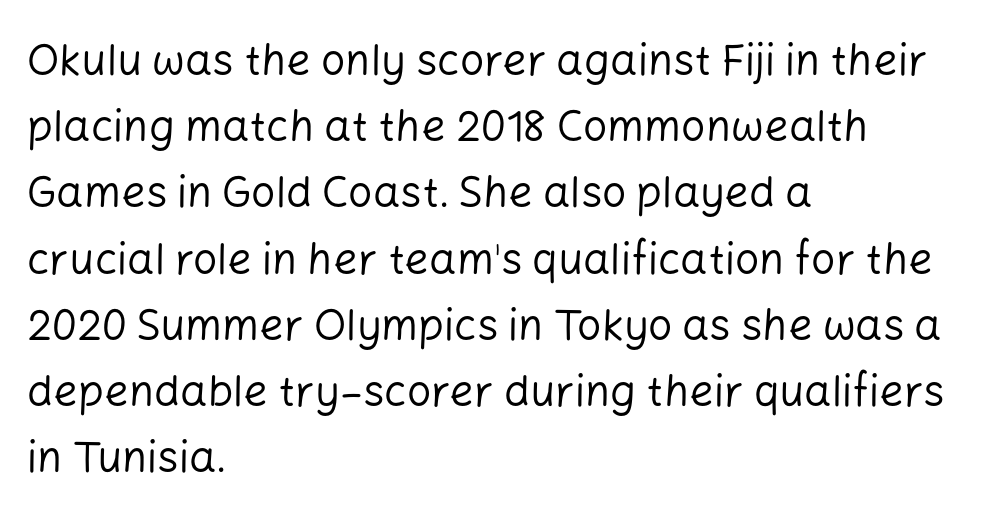
The image shows 43 px regular-weight sans-serif type, upright; set left-aligned, normal line spacing (1.54x), normal letter spacing, not underlined; low stroke contrast and a medium x-height.
